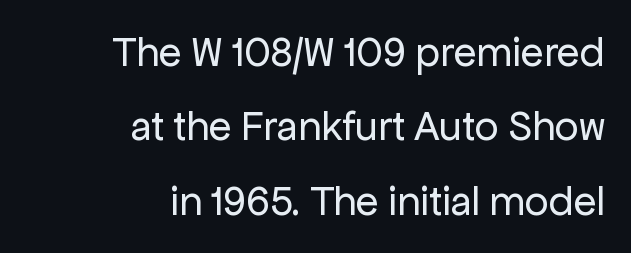
Q: Is the text bold? A: No.
Q: Is the text italic (slanted)? A: No, it is upright.
Q: Is the typeface a serif or a sans-serif typeface? A: Sans-serif.
Q: Is the text underlined? A: No.
Q: How is the paragraph aligned? A: Right-aligned.
Q: Is the spacing between letters normal or unusually wide? A: Normal.
Q: Width (condensed, normal, or wide)? A: Normal.
Q: Stroke contrast? A: Low.
Q: x-height? A: Medium.
Q: Monospaced? A: No.
